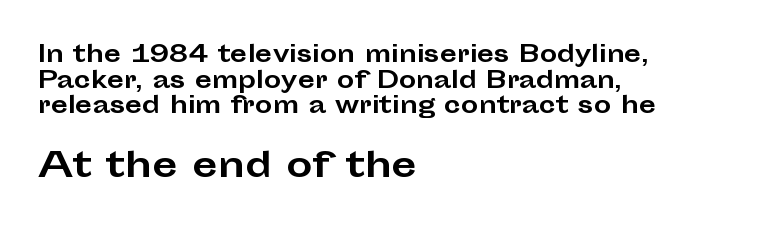
{"serif": "no", "italic": "no", "bold": "yes", "weight": "bold", "width": "wide", "stroke_contrast": "low", "x_height": "medium", "monospaced": "no", "underline": "no", "align": "left", "line_spacing_ratio": 1.16, "letter_spacing": "normal", "letter_spacing_em": 0.0, "larger_block": "second", "size_ratio": 1.5, "glyph_px": 33}
